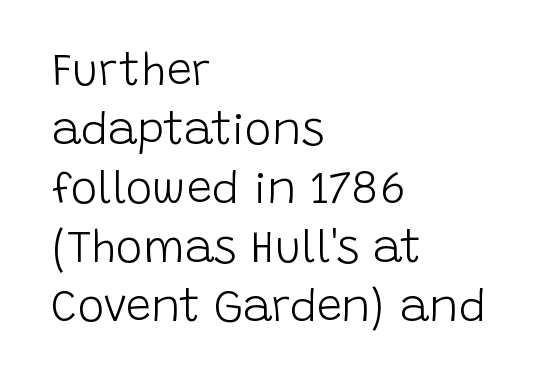
{"serif": "no", "italic": "no", "bold": "no", "weight": "light", "width": "normal", "stroke_contrast": "low", "x_height": "large", "monospaced": "no", "underline": "no", "align": "left", "line_spacing": "normal", "line_spacing_ratio": 1.31, "letter_spacing": "normal", "letter_spacing_em": 0.0, "glyph_px": 45}
